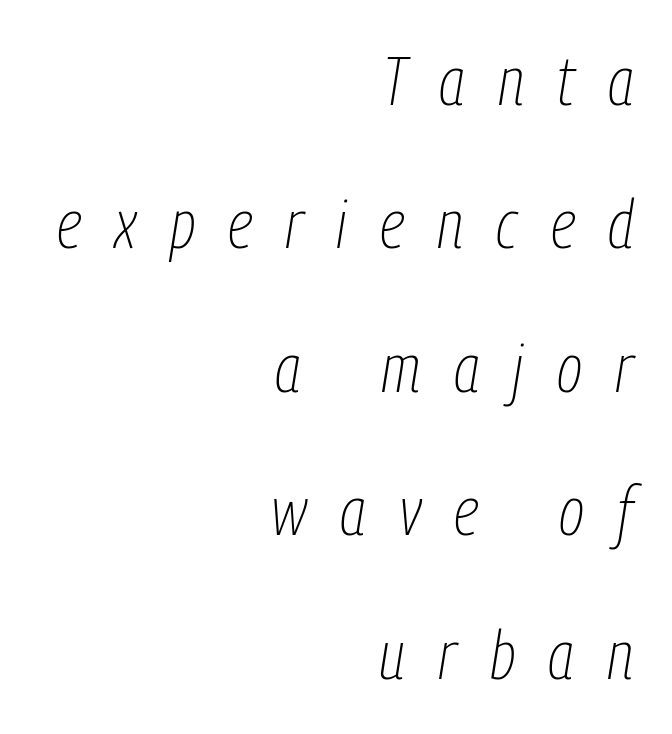
{"italic": "yes", "lean": "right", "slant_degrees": 9, "bold": "no", "weight": "thin", "width": "condensed", "stroke_contrast": "low", "x_height": "medium", "monospaced": "no", "underline": "no", "align": "right", "line_spacing": "loose", "line_spacing_ratio": 2.11, "letter_spacing": "wide", "letter_spacing_em": 0.49, "glyph_px": 68}
